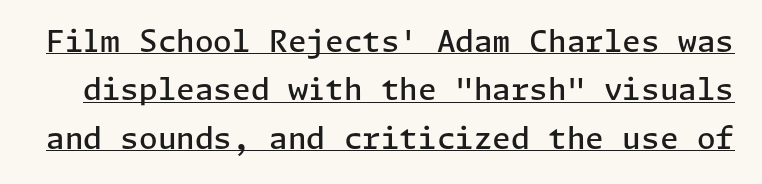
The image shows 30 px semibold sans-serif type, upright; set normal line spacing (1.61x), normal letter spacing, underlined; low stroke contrast and a medium x-height.
